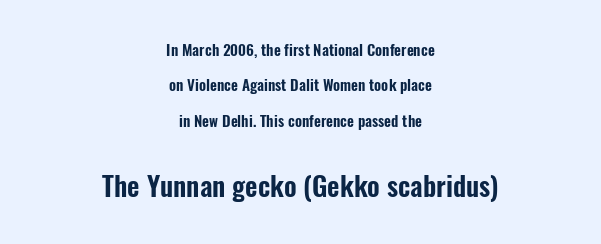
The image shows 27 px text type, upright; set centered, loose line spacing (2.36x), normal letter spacing, not underlined; the second (bottom) block is 1.8x larger.
